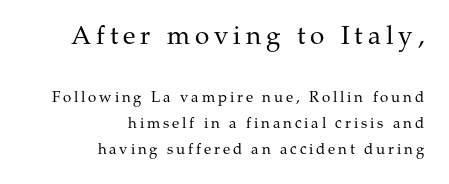
Check under the words: just untouched page. The rendering shrinks the type as you move from the upper chunk to the lower. Horizontally, the lines are justified to the trailing edge only. This sample uses an upright cut, with every glyph sitting square on the baseline. Bold? No — there's no thickening of the strokes.
